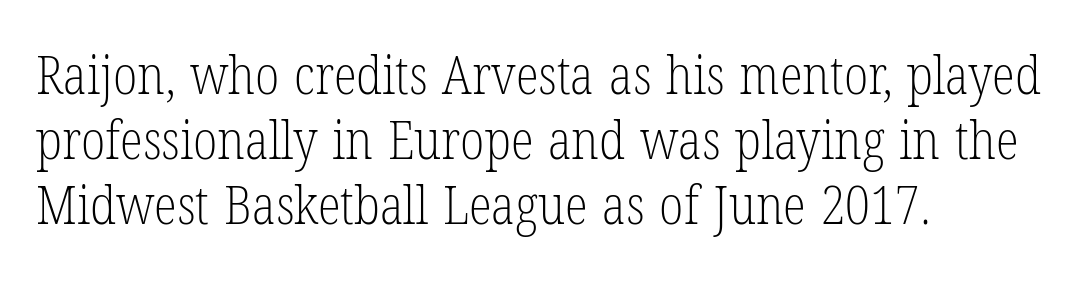
{"serif": "yes", "italic": "no", "bold": "no", "weight": "light", "width": "condensed", "stroke_contrast": "low", "x_height": "medium", "monospaced": "no", "underline": "no", "align": "left", "line_spacing_ratio": 1.23, "letter_spacing": "normal", "letter_spacing_em": 0.0, "glyph_px": 53}
